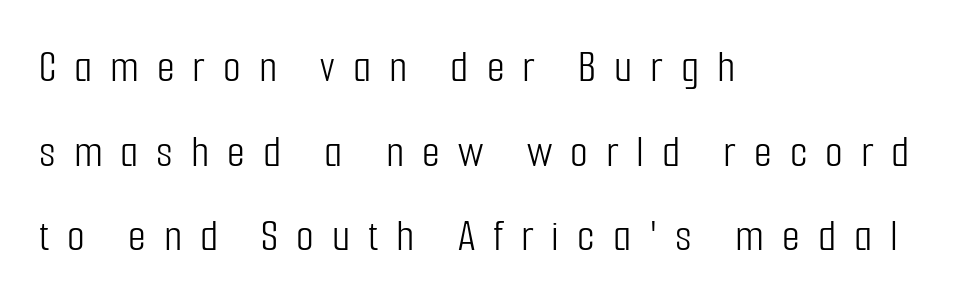
The image shows 46 px light, condensed sans-serif type, upright; set left-aligned, line spacing 1.84x, unusually wide letter spacing (+0.39 em), not underlined; low stroke contrast and a medium x-height.
